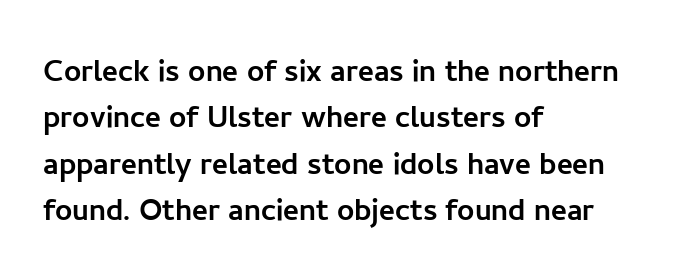
Q: Is the text italic (slanted)? A: No, it is upright.
Q: Is the typeface a serif or a sans-serif typeface? A: Sans-serif.
Q: Is the text underlined? A: No.
Q: How is the paragraph aligned? A: Left-aligned.
Q: Is the spacing between letters normal or unusually wide? A: Normal.
Q: Width (condensed, normal, or wide)? A: Normal.
Q: Stroke contrast? A: Low.
Q: x-height? A: Medium.
Q: Monospaced? A: No.
